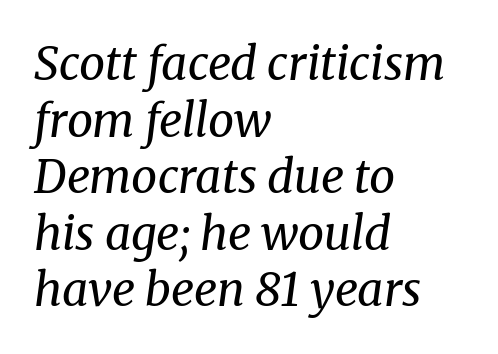
The image shows 46 px regular-weight serif type, italic (leaning right); set left-aligned, line spacing 1.23x, normal letter spacing, not underlined; medium stroke contrast and a medium x-height.
